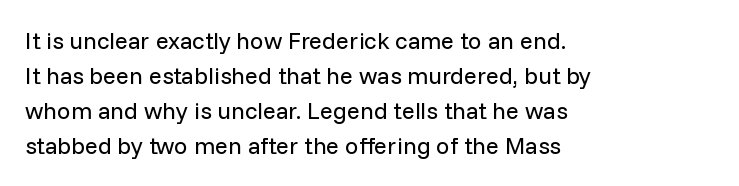
{"italic": "no", "bold": "no", "underline": "no", "align": "left", "line_spacing": "normal", "line_spacing_ratio": 1.46, "letter_spacing": "normal", "letter_spacing_em": 0.0, "glyph_px": 24}
